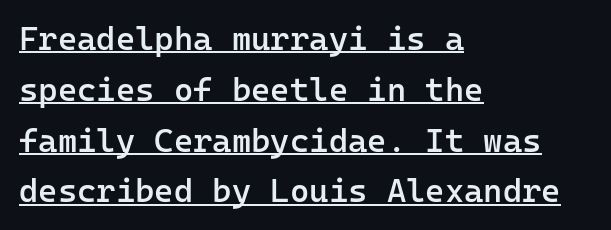
Caption: multi-line text, flush left, ragged right. Every word sits above its own underline. The characters look somewhat weighty, a semibold short of true bold. The passage shown has conventional tracking throughout. The glyphs in this specimen are sans serif.
